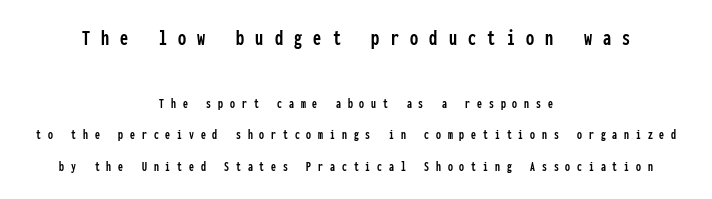
The image shows 23 px text type, upright; set centered, loose line spacing (2.24x), unusually wide letter spacing (+0.49 em), not underlined; the first (top) block is 1.64x larger.
